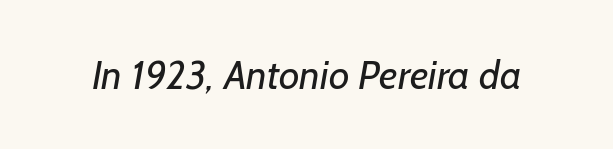
{"serif": "no", "bold": "no", "weight": "regular", "width": "normal", "stroke_contrast": "low", "x_height": "medium", "monospaced": "no", "underline": "no", "letter_spacing": "normal", "letter_spacing_em": 0.0, "glyph_px": 40}
